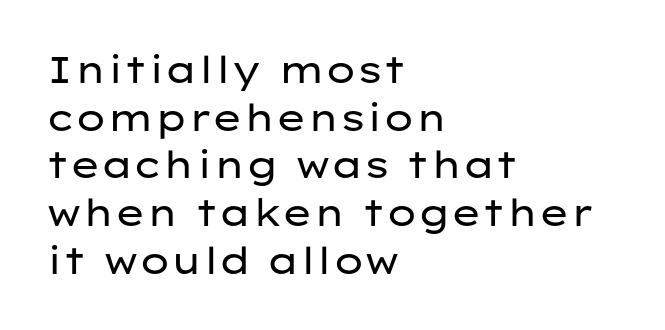
The image shows 37 px regular-weight, wide sans-serif type, upright; set left-aligned, normal line spacing (1.29x), normal letter spacing, not underlined; low stroke contrast and a medium x-height.
